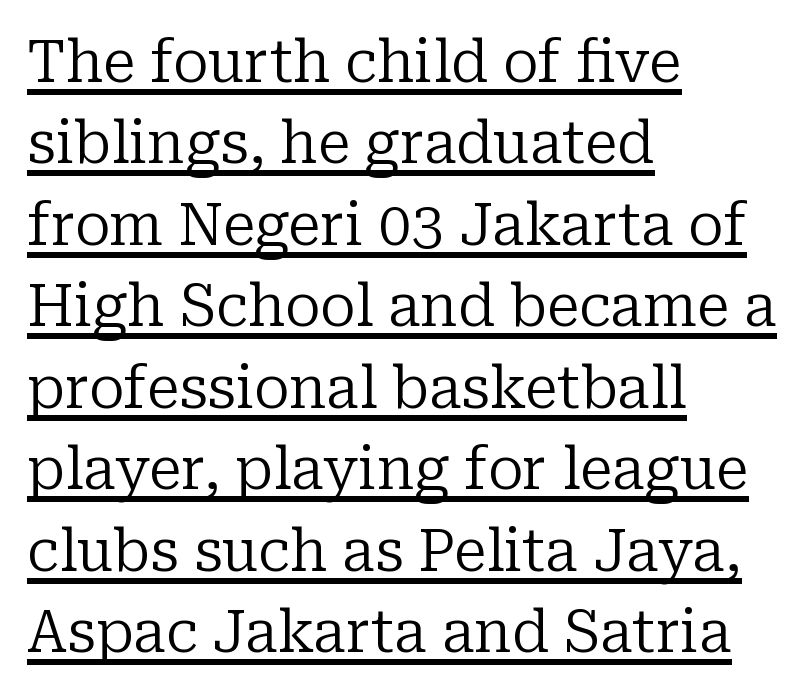
Q: Is the text bold? A: No.
Q: Is the text italic (slanted)? A: No, it is upright.
Q: Is the typeface a serif or a sans-serif typeface? A: Serif.
Q: Is the text underlined? A: Yes.
Q: How is the paragraph aligned? A: Left-aligned.
Q: Is the spacing between letters normal or unusually wide? A: Normal.
Q: Is the spacing between lines tight, normal or loose? A: Normal.
Q: Width (condensed, normal, or wide)? A: Normal.
Q: Stroke contrast? A: Low.
Q: x-height? A: Medium.
Q: Monospaced? A: No.
